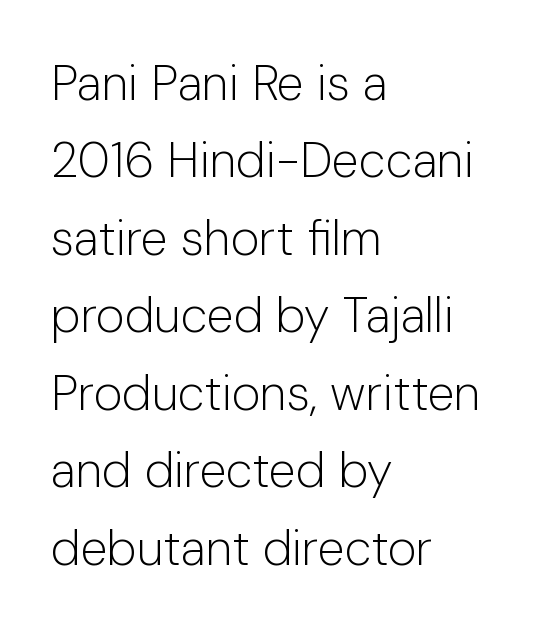
The image shows 49 px light sans-serif type, upright; set left-aligned, normal line spacing (1.58x), normal letter spacing, not underlined; low stroke contrast and a medium x-height.
